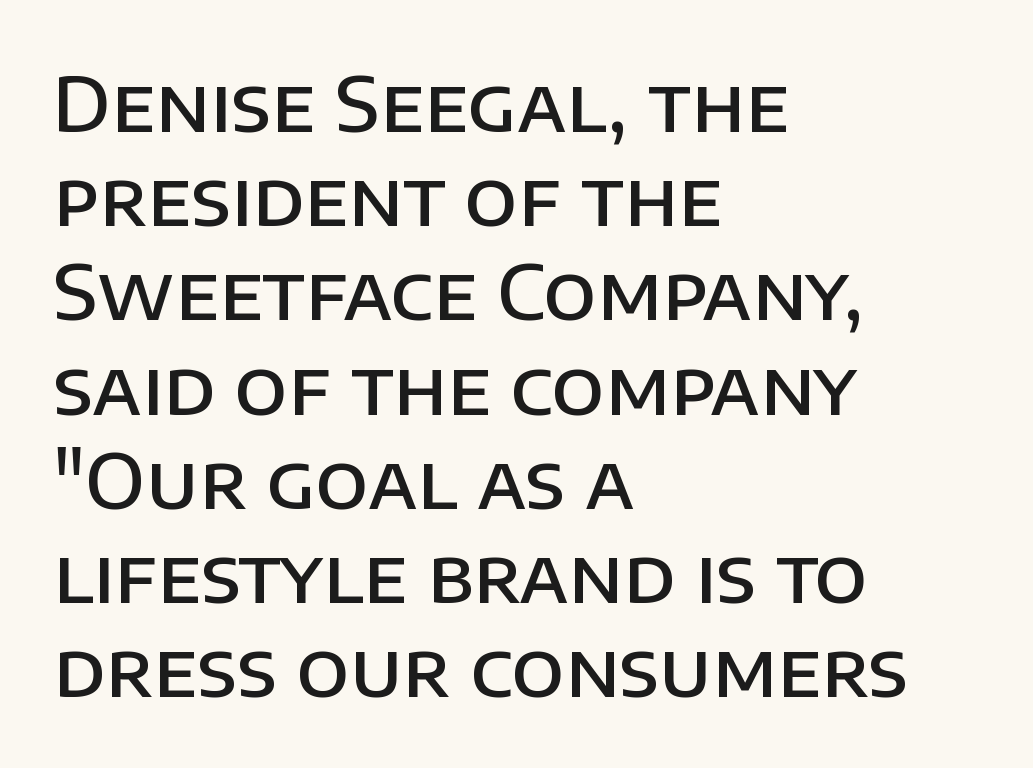
Q: Is the text bold? A: Semi-bold.
Q: Is the text italic (slanted)? A: No, it is upright.
Q: Is the typeface a serif or a sans-serif typeface? A: Sans-serif.
Q: Is the text underlined? A: No.
Q: How is the paragraph aligned? A: Left-aligned.
Q: Is the spacing between letters normal or unusually wide? A: Normal.
Q: Width (condensed, normal, or wide)? A: Normal.
Q: Stroke contrast? A: Low.
Q: x-height? A: Large.
Q: Monospaced? A: No.
